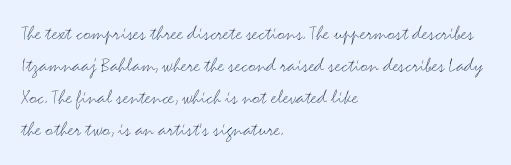
Q: Is the text bold? A: No.
Q: Is the text italic (slanted)? A: Yes.
Q: Is the text underlined? A: No.
Q: How is the paragraph aligned? A: Left-aligned.
Q: Is the spacing between letters normal or unusually wide? A: Normal.
Q: Is the spacing between lines tight, normal or loose? A: Normal.
